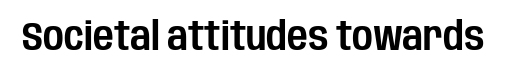
Decoration check: the copy has no underline. The face used here is a sans, in the tradition of grotesques and geometrics. This is roman type, the default non-slanted kind. Character widths vary here, with narrow letters taking less room than wide ones. Observe the ordinary spacing: letters are neighbours, not strangers.
